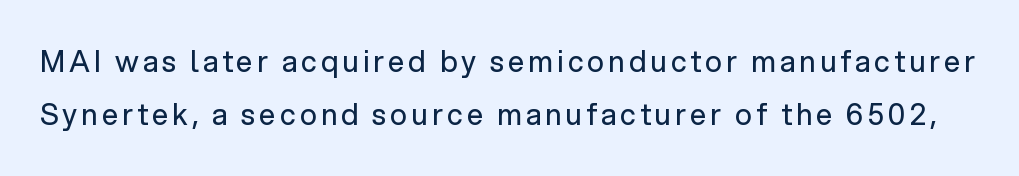
Q: Is the text bold? A: No.
Q: Is the text italic (slanted)? A: No, it is upright.
Q: Is the typeface a serif or a sans-serif typeface? A: Sans-serif.
Q: Is the text underlined? A: No.
Q: Width (condensed, normal, or wide)? A: Normal.
Q: Stroke contrast? A: Low.
Q: x-height? A: Medium.
Q: Monospaced? A: No.
